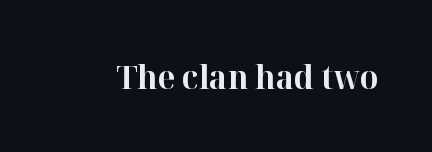
The image shows 33 px bold serif type, upright; set normal letter spacing, not underlined; high stroke contrast and a medium x-height.
